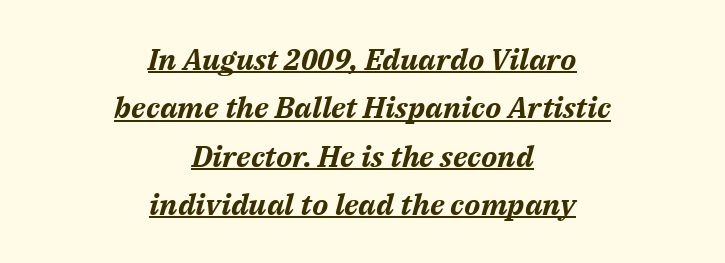
The image shows 30 px bold type, italic (leaning right); set centered, normal line spacing (1.61x), normal letter spacing, underlined; medium stroke contrast and a medium x-height.
